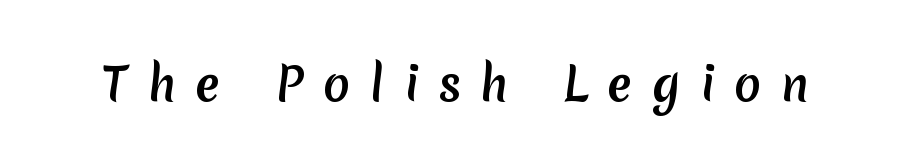
Q: Is the typeface a serif or a sans-serif typeface? A: Sans-serif.
Q: Is the text underlined? A: No.
Q: Is the spacing between letters normal or unusually wide? A: Unusually wide.
Q: Width (condensed, normal, or wide)? A: Normal.
Q: Stroke contrast? A: Medium.
Q: x-height? A: Medium.
Q: Monospaced? A: No.
